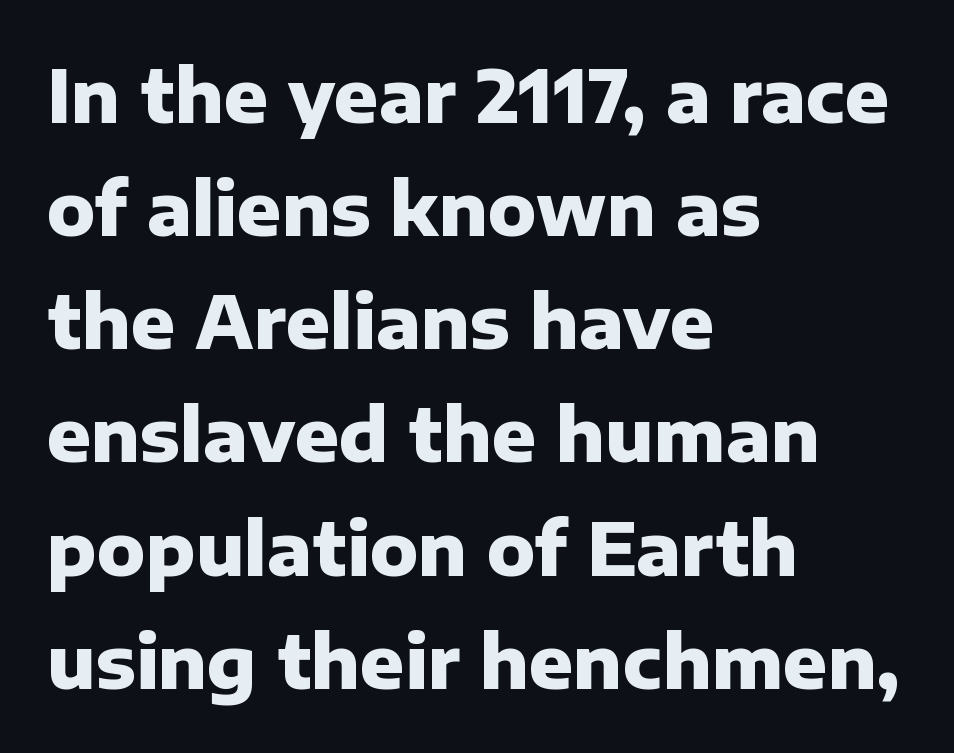
Does the copy run flush right? No — it runs flush left. Underline: absent. Is there any slant? The stems are plumb. Letterform terminals end flat and unadorned throughout the passage.
